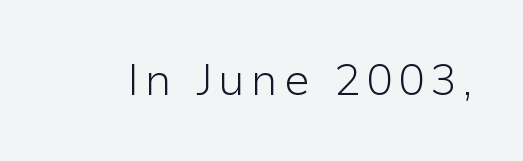
The face used here is proportionally spaced, like ordinary book or web type. Typographically, this falls in the sans-serif category. Any mark beneath the type? The region is blank. A quiet, ordinary-to-light weight characterises the typeface. Tall strokes in this sample are plumb rather than angled.
